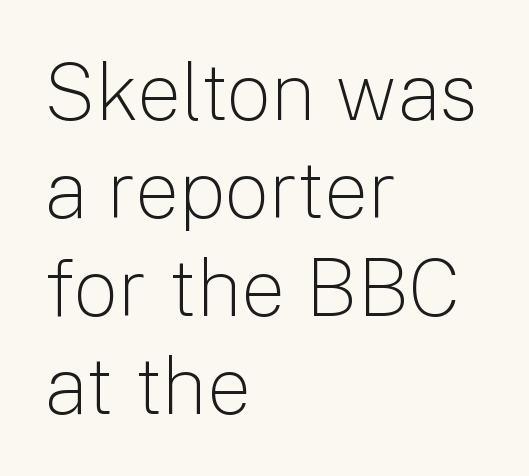
Q: Is the text bold? A: No.
Q: Is the text italic (slanted)? A: No, it is upright.
Q: Is the typeface a serif or a sans-serif typeface? A: Sans-serif.
Q: Is the text underlined? A: No.
Q: How is the paragraph aligned? A: Left-aligned.
Q: Is the spacing between letters normal or unusually wide? A: Normal.
Q: Width (condensed, normal, or wide)? A: Normal.
Q: Stroke contrast? A: Low.
Q: x-height? A: Medium.
Q: Monospaced? A: No.
